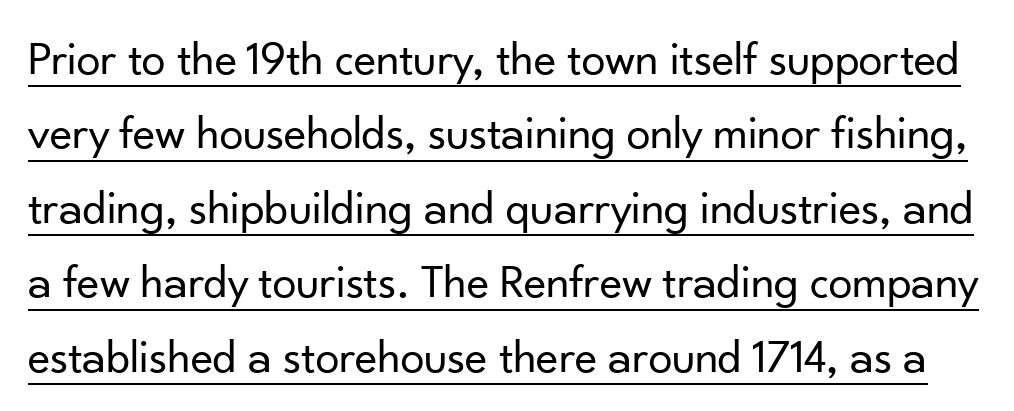
Do the characters align in a grid? No, the font is proportional. Vertical spacing — default. The strokes carry an ordinary text weight at most. The letters stand straight up with perfectly vertical stems. This is underlined copy, the kind a proofreader might mark for attention.
